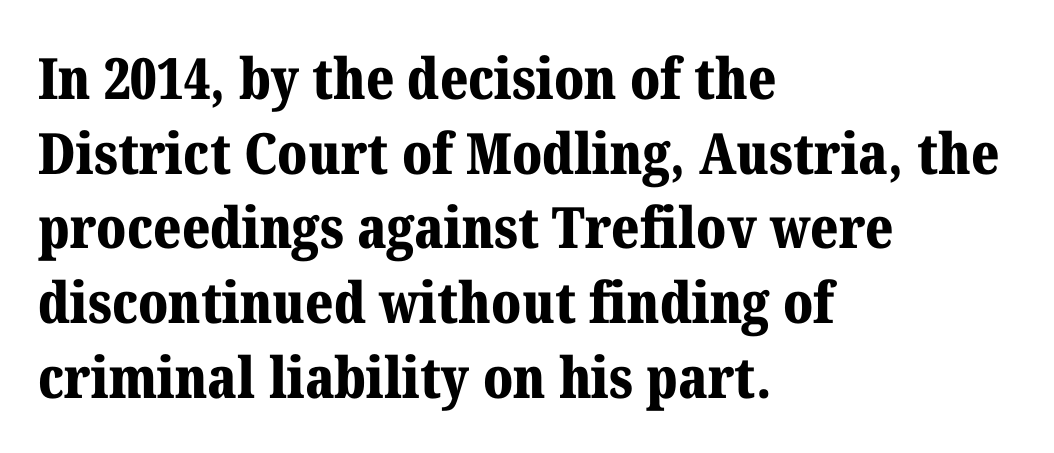
{"serif": "yes", "italic": "no", "bold": "yes", "weight": "bold", "width": "normal", "stroke_contrast": "medium", "x_height": "medium", "monospaced": "no", "underline": "no", "align": "left", "line_spacing": "normal", "line_spacing_ratio": 1.31, "letter_spacing": "normal", "letter_spacing_em": 0.0, "glyph_px": 57}
